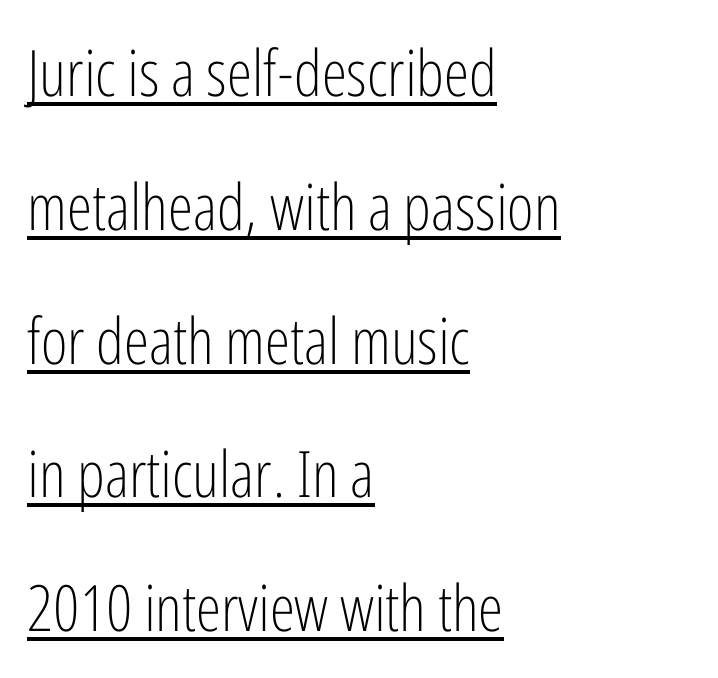
{"serif": "no", "italic": "no", "bold": "no", "weight": "light", "width": "condensed", "stroke_contrast": "low", "x_height": "medium", "monospaced": "no", "underline": "yes", "align": "left", "line_spacing": "loose", "line_spacing_ratio": 2.09, "letter_spacing": "normal", "letter_spacing_em": 0.0, "glyph_px": 64}
